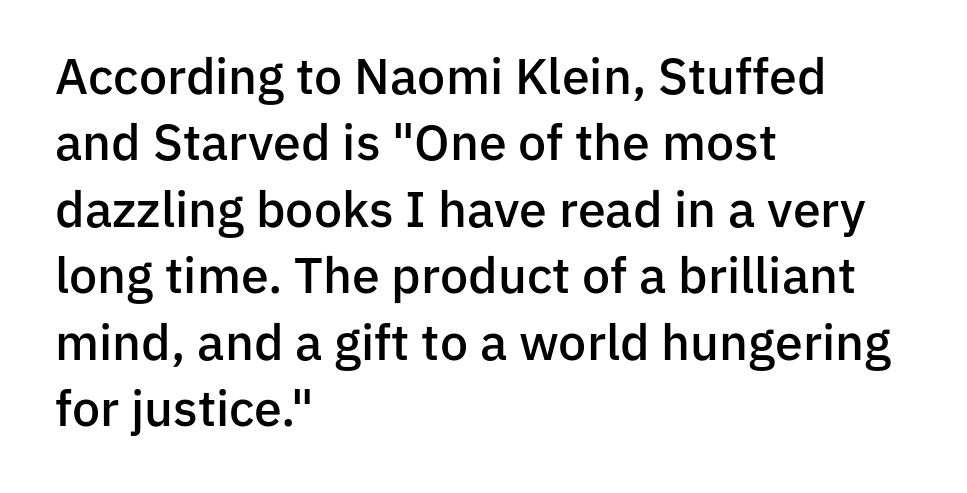
Q: Is the text bold? A: Semi-bold.
Q: Is the text italic (slanted)? A: No, it is upright.
Q: Is the typeface a serif or a sans-serif typeface? A: Sans-serif.
Q: Is the text underlined? A: No.
Q: How is the paragraph aligned? A: Left-aligned.
Q: Is the spacing between letters normal or unusually wide? A: Normal.
Q: Is the spacing between lines tight, normal or loose? A: Normal.
Q: Width (condensed, normal, or wide)? A: Normal.
Q: Stroke contrast? A: Low.
Q: x-height? A: Medium.
Q: Monospaced? A: No.
